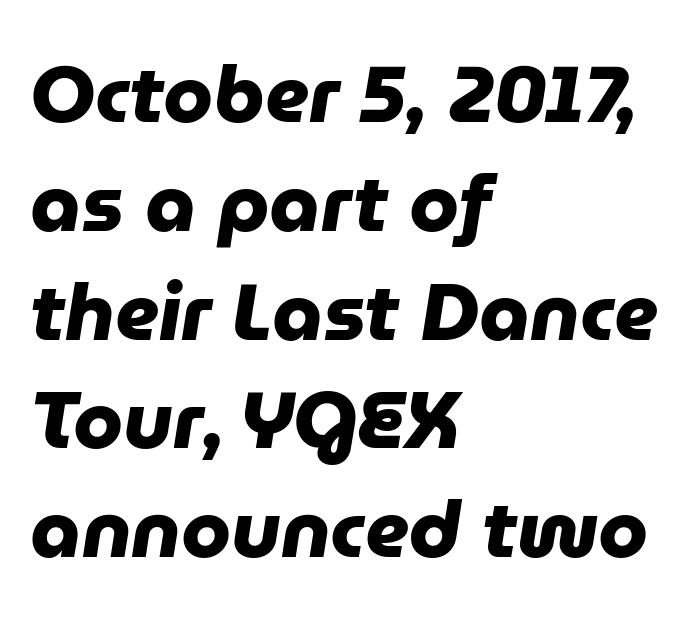
Look at the stroke-to-counter ratio: heavy, a bold. Do the characters align in a grid? No, the font is proportional. The designer left line spacing at the default. The designer went with a sans here, leaving each stem footless. Has an underline been added? It has not. The lines in this sample share a left origin and differ only in where they stop.
